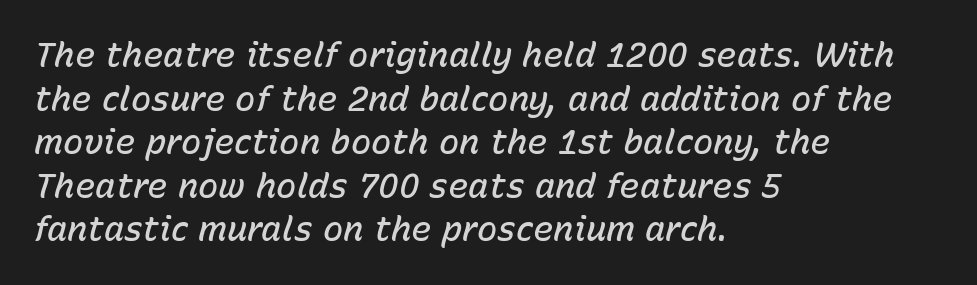
Q: Is the text bold? A: Semi-bold.
Q: Is the text italic (slanted)? A: Yes, it leans right by about 15 degrees.
Q: Is the text underlined? A: No.
Q: How is the paragraph aligned? A: Left-aligned.
Q: Is the spacing between letters normal or unusually wide? A: Normal.
Q: Is the spacing between lines tight, normal or loose? A: Normal.
Q: Width (condensed, normal, or wide)? A: Normal.
Q: Stroke contrast? A: Low.
Q: x-height? A: Medium.
Q: Monospaced? A: No.
